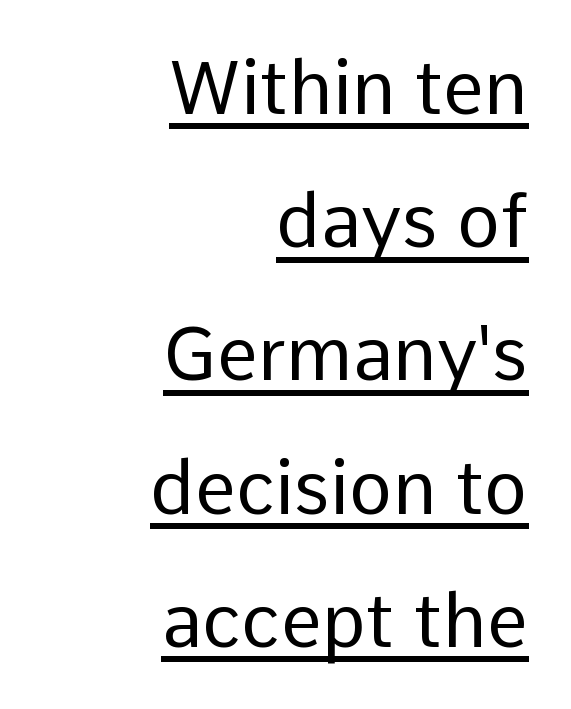
You could not count columns in this text — the font is proportionally spaced. Does a line run under the words? Yes, clearly. This is the regular roman posture of the typeface. Are there feet on the stems? There aren't — it's a sans.
